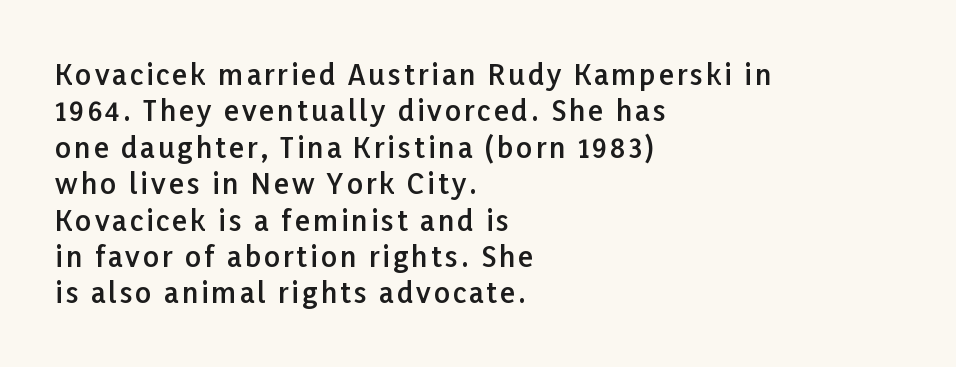
Q: Is the text bold? A: Semi-bold.
Q: Is the text italic (slanted)? A: No, it is upright.
Q: Is the typeface a serif or a sans-serif typeface? A: Sans-serif.
Q: Is the text underlined? A: No.
Q: How is the paragraph aligned? A: Left-aligned.
Q: Is the spacing between lines tight, normal or loose? A: Normal.
Q: Width (condensed, normal, or wide)? A: Normal.
Q: Stroke contrast? A: Low.
Q: x-height? A: Medium.
Q: Monospaced? A: No.
